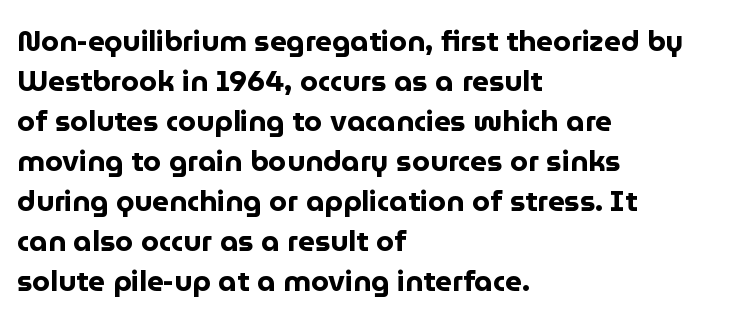
{"serif": "no", "italic": "no", "bold": "yes", "weight": "bold", "width": "normal", "stroke_contrast": "low", "x_height": "medium", "monospaced": "no", "underline": "no", "align": "left", "line_spacing": "normal", "line_spacing_ratio": 1.38, "letter_spacing": "normal", "letter_spacing_em": 0.0, "glyph_px": 29}
